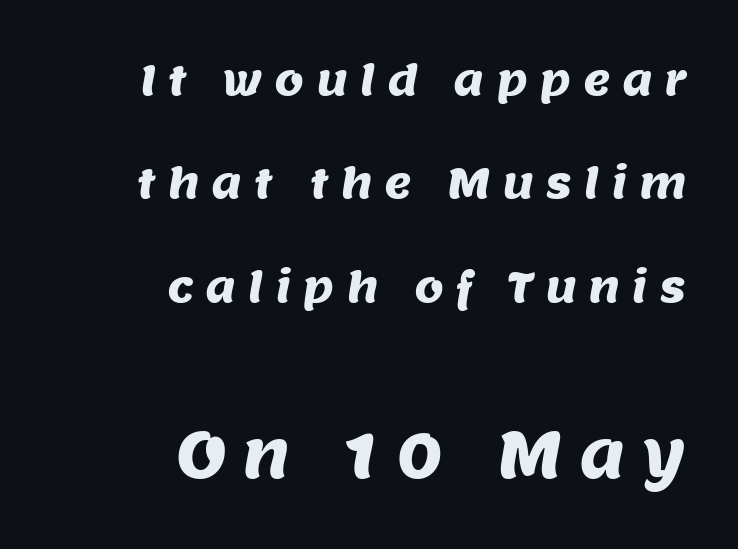
The image shows 63 px sans-serif type; set right-aligned, loose line spacing (2.46x), unusually wide letter spacing (+0.27 em), not underlined; the second (bottom) block is 1.5x larger; medium stroke contrast and a large x-height.
